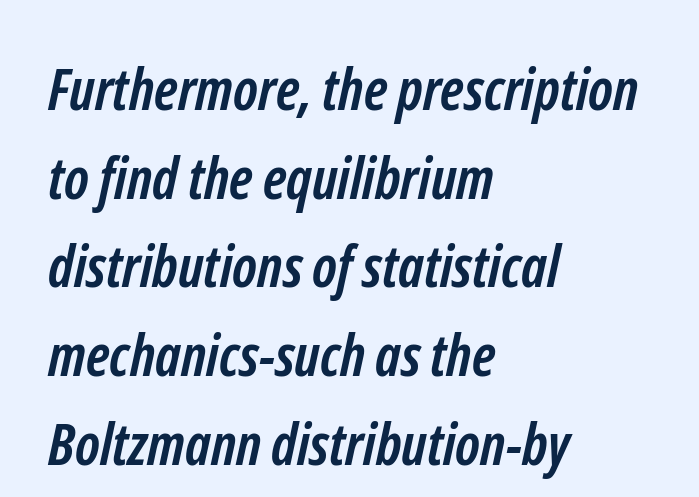
The image shows 58 px semibold, condensed sans-serif type; set left-aligned, normal line spacing (1.53x), normal letter spacing, not underlined; low stroke contrast and a medium x-height.
